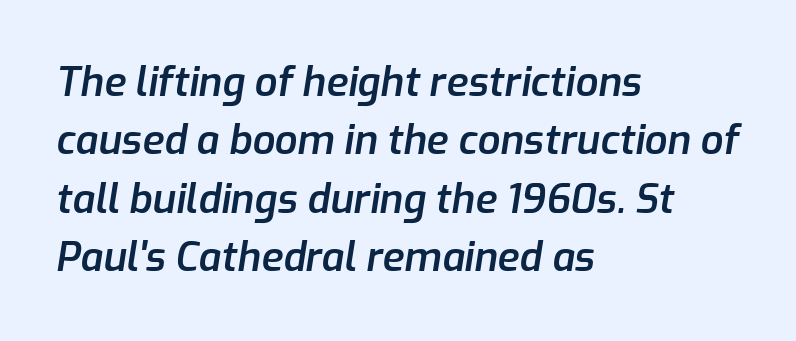
Q: Is the text bold? A: Semi-bold.
Q: Is the text italic (slanted)? A: Yes, it leans right by about 9 degrees.
Q: Is the text underlined? A: No.
Q: How is the paragraph aligned? A: Left-aligned.
Q: Is the spacing between letters normal or unusually wide? A: Normal.
Q: Is the spacing between lines tight, normal or loose? A: Normal.
Q: Width (condensed, normal, or wide)? A: Normal.
Q: Stroke contrast? A: Low.
Q: x-height? A: Medium.
Q: Monospaced? A: No.
